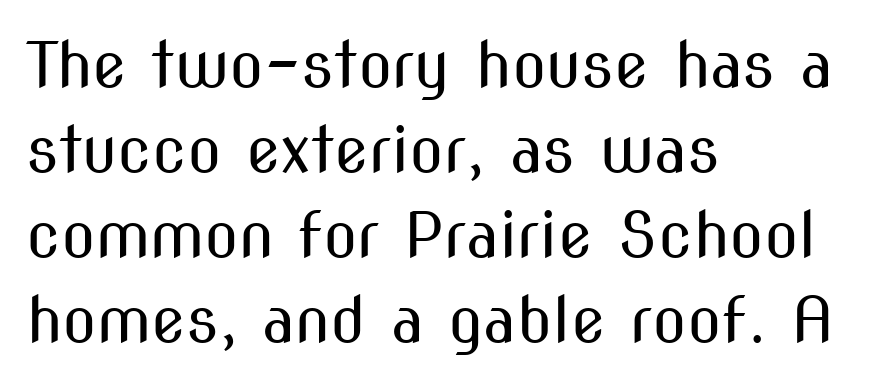
Q: Is the text bold? A: No.
Q: Is the text italic (slanted)? A: No, it is upright.
Q: Is the typeface a serif or a sans-serif typeface? A: Sans-serif.
Q: Is the text underlined? A: No.
Q: How is the paragraph aligned? A: Left-aligned.
Q: Is the spacing between letters normal or unusually wide? A: Normal.
Q: Is the spacing between lines tight, normal or loose? A: Normal.
Q: Width (condensed, normal, or wide)? A: Condensed.
Q: Stroke contrast? A: Medium.
Q: x-height? A: Medium.
Q: Monospaced? A: No.
